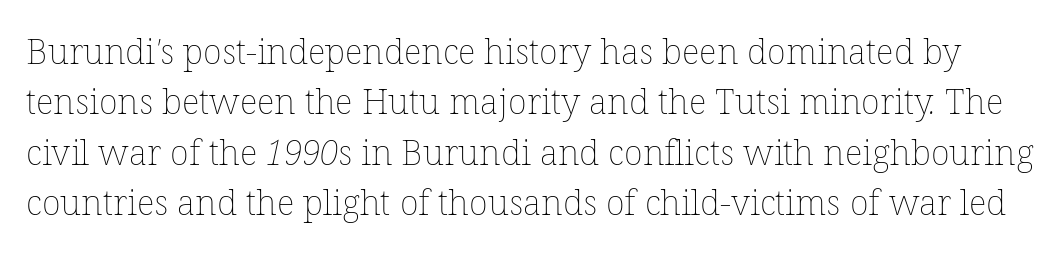
Q: Is the text bold? A: No.
Q: Is the text underlined? A: No.
Q: Is the spacing between letters normal or unusually wide? A: Normal.
Q: Is the spacing between lines tight, normal or loose? A: Normal.
Q: Width (condensed, normal, or wide)? A: Normal.
Q: Stroke contrast? A: Low.
Q: x-height? A: Medium.
Q: Monospaced? A: No.
